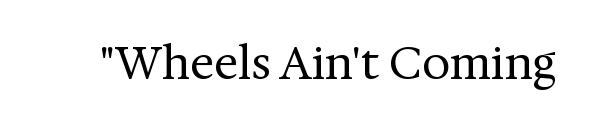
{"serif": "yes", "italic": "no", "bold": "no", "weight": "regular", "width": "normal", "stroke_contrast": "medium", "x_height": "medium", "monospaced": "no", "underline": "no", "letter_spacing": "normal", "letter_spacing_em": 0.0, "glyph_px": 45}
